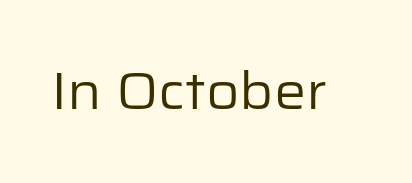
The image shows 51 px regular-weight sans-serif type, upright; set normal letter spacing, not underlined; low stroke contrast and a medium x-height.
